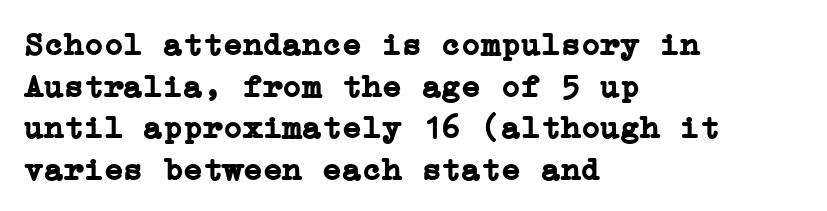
Its strokes are broad and dark, the hallmark of bold type. Typographically, this falls in the serif category. These lines are set flush left with a ragged right edge. Do the letters lean? They stand straight.
